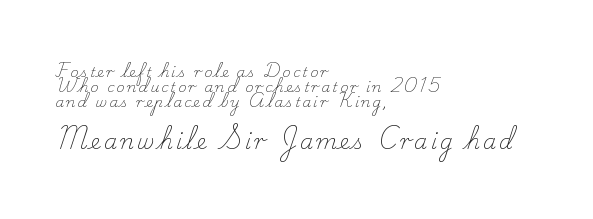
Horizontally, the lines are justified to the leading edge only. The letterforms sit at book weight or below. The later block is typeset at a bigger size than the earlier block. The block of text is dense from top to bottom, with scant space between rows.
